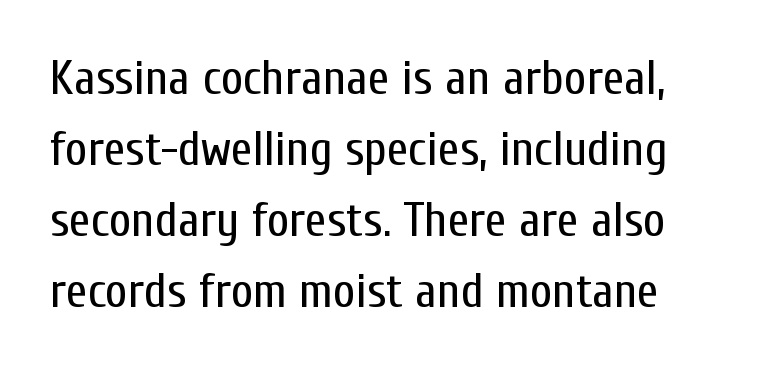
{"serif": "no", "italic": "no", "bold": "no", "weight": "regular", "width": "condensed", "stroke_contrast": "low", "x_height": "medium", "monospaced": "no", "underline": "no", "line_spacing": "normal", "line_spacing_ratio": 1.45, "letter_spacing": "normal", "letter_spacing_em": 0.0, "glyph_px": 49}
